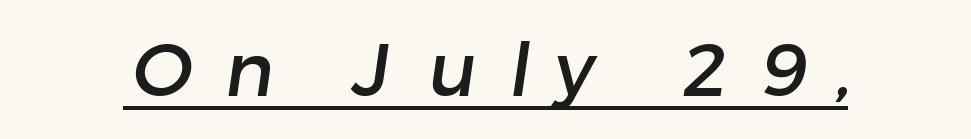
{"serif": "no", "width": "normal", "stroke_contrast": "low", "x_height": "medium", "monospaced": "no", "underline": "yes", "letter_spacing": "wide", "letter_spacing_em": 0.44, "glyph_px": 74}
